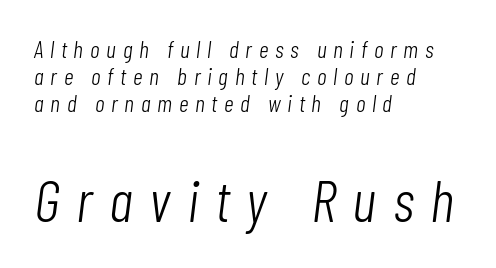
Q: Is the text bold? A: No.
Q: Is the text italic (slanted)? A: Yes, it leans right by about 7 degrees.
Q: Is the text underlined? A: No.
Q: How is the paragraph aligned? A: Left-aligned.
Q: Is the spacing between letters normal or unusually wide? A: Unusually wide.
Q: Is the spacing between lines tight, normal or loose? A: Tight.
Q: Which block of text is set in a larger size, the first (top) or the second (bottom)? A: The second (bottom) one.
Q: Width (condensed, normal, or wide)? A: Condensed.
Q: Stroke contrast? A: Low.
Q: x-height? A: Medium.
Q: Monospaced? A: No.
